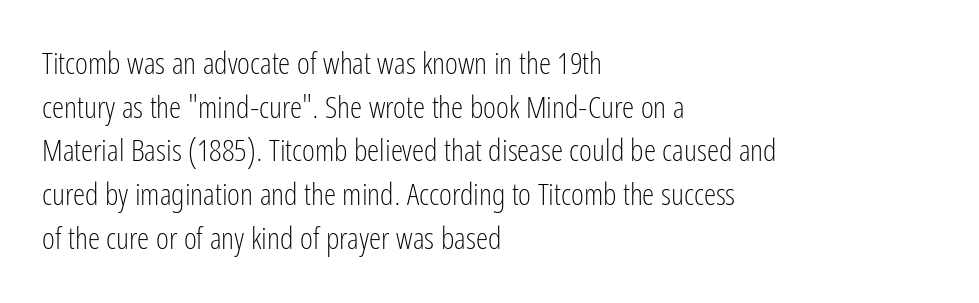
The image shows 31 px light, condensed sans-serif type, upright; set left-aligned, normal line spacing (1.41x), normal letter spacing, not underlined; low stroke contrast and a medium x-height.
